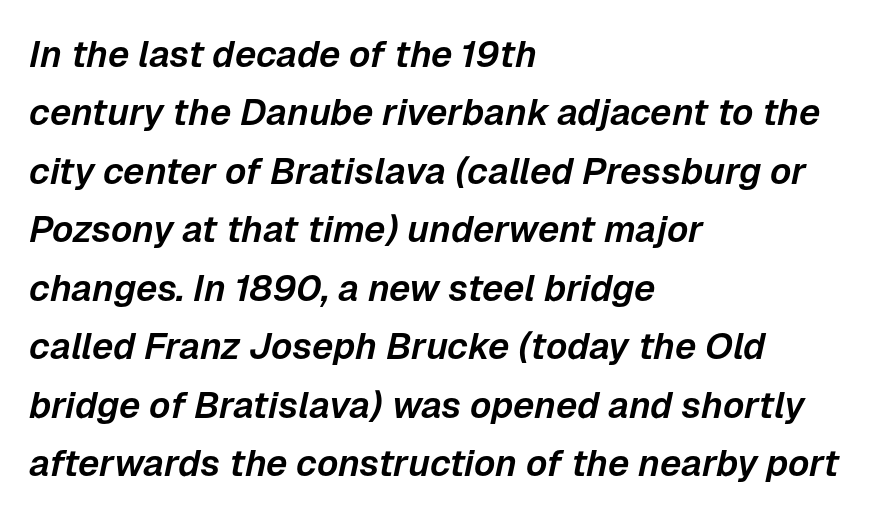
Compared with typical body copy, the letter spacing here is the same. Each line starts at the same left margin while the right side varies. Nobody drew a line under any word here. Style check: oblique.
